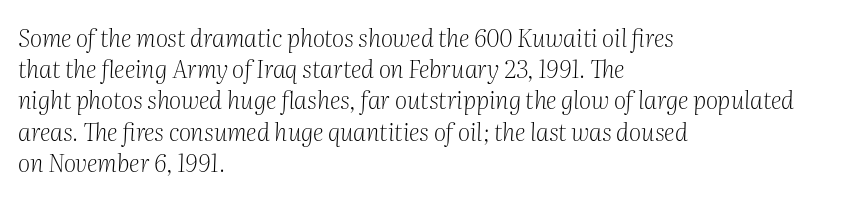
The image shows 24 px text type, italic (leaning right); set left-aligned, normal line spacing (1.3x), normal letter spacing, not underlined.
